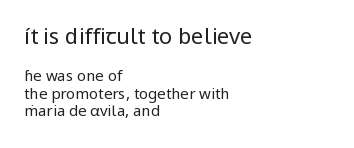
Letter spacing: default. In terms of posture, this sample is upright. Underlining? Definitely not there. Letters have the restrained weight of plain body copy at most. The ragged edge is on the right, which tells us the setting is flush left.
